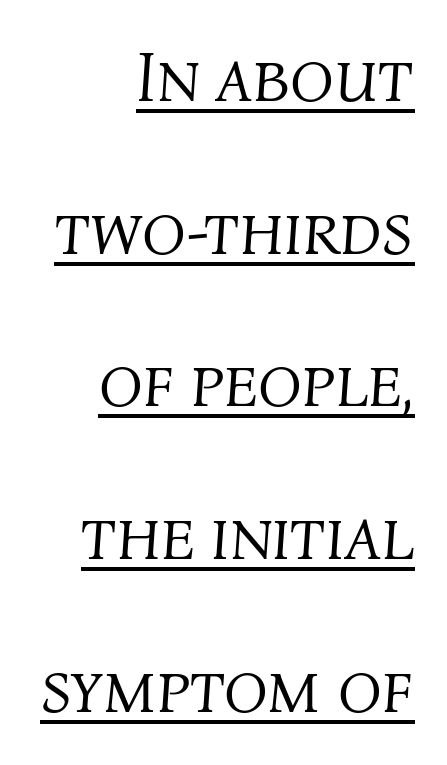
The image shows 72 px light type, italic (leaning right); set right-aligned, loose line spacing (2.12x), normal letter spacing, underlined; medium stroke contrast and a medium x-height.
